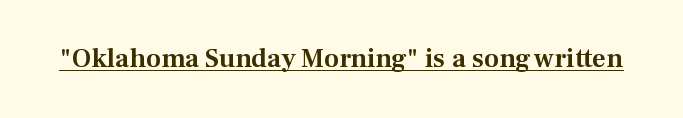
The image shows 27 px text type, upright; set normal letter spacing, underlined.
